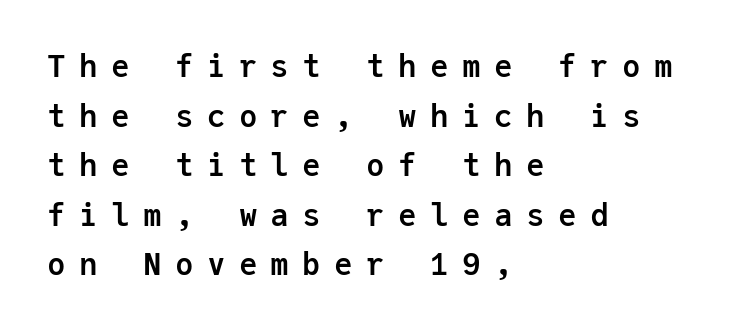
Q: Is the text bold? A: Yes.
Q: Is the text italic (slanted)? A: No, it is upright.
Q: Is the typeface a serif or a sans-serif typeface? A: Sans-serif.
Q: Is the text underlined? A: No.
Q: How is the paragraph aligned? A: Left-aligned.
Q: Is the spacing between letters normal or unusually wide? A: Unusually wide.
Q: Is the spacing between lines tight, normal or loose? A: Normal.
Q: Width (condensed, normal, or wide)? A: Normal.
Q: Stroke contrast? A: Low.
Q: x-height? A: Medium.
Q: Monospaced? A: Yes.
